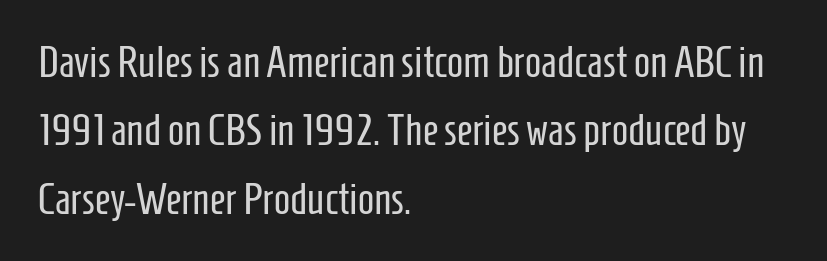
No italicization has been applied; the sample stays upright. Quick note: underline off. What stands out about the letter spacing? Nothing — it is the standard amount. Horizontal alignment here is leftward, the default for most running prose.
